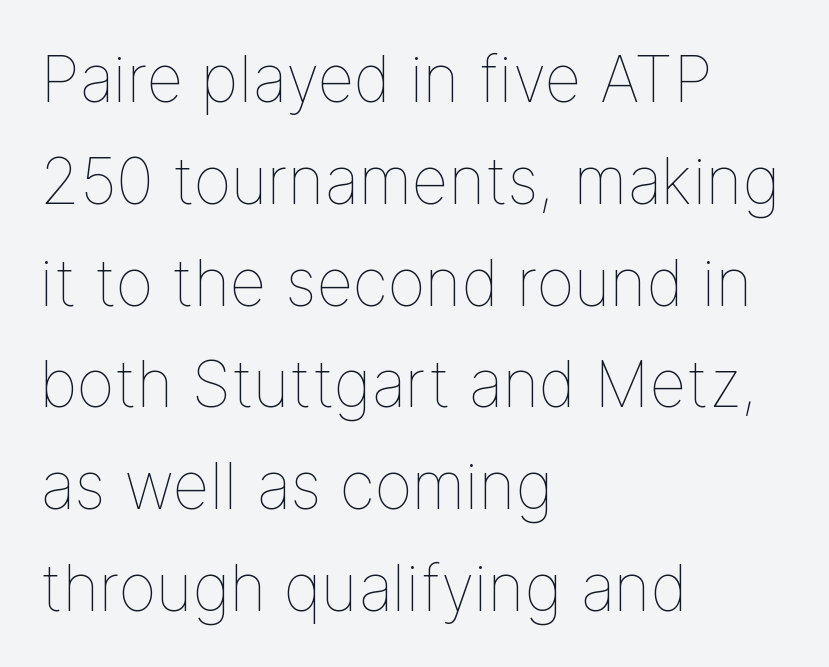
Q: Is the text bold? A: No.
Q: Is the text italic (slanted)? A: No, it is upright.
Q: Is the text underlined? A: No.
Q: How is the paragraph aligned? A: Left-aligned.
Q: Is the spacing between letters normal or unusually wide? A: Normal.
Q: Is the spacing between lines tight, normal or loose? A: Normal.
Q: Width (condensed, normal, or wide)? A: Normal.
Q: Stroke contrast? A: Low.
Q: x-height? A: Medium.
Q: Monospaced? A: No.
